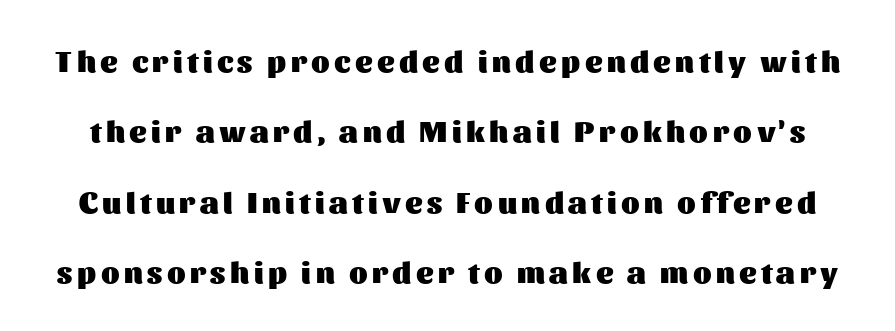
Typographically, this falls in the sans-serif category. The glyphs are unaccompanied by any horizontal stroke below them. Do the characters align in a grid? No, the font is proportional. Every character sits straight up, as roman type does.
